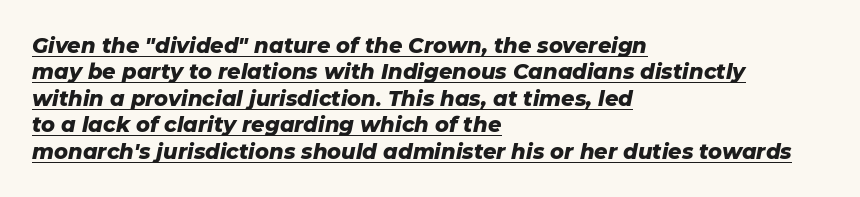
Beneath each row of characters lies a ruled line. Visually the block forms a straight wall on the left and a jagged coastline on the right. Glyph-to-glyph distance matches everyday printed text. The line-height multiplier appears to be the usual default.
